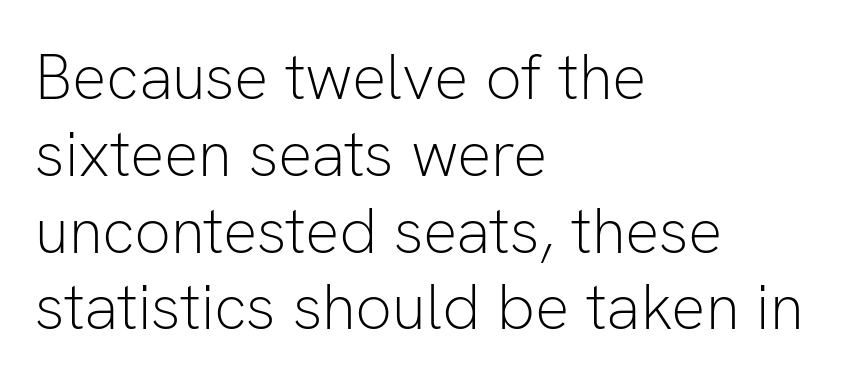
Unlike italic type, these characters show no tilt at all. Proportional: the letters do not fall into vertical columns. A clean baseline with only descenders dipping below it. The typeface chosen for these lines omits serifs. Is the block centered? No — it sits flush against the left margin.
